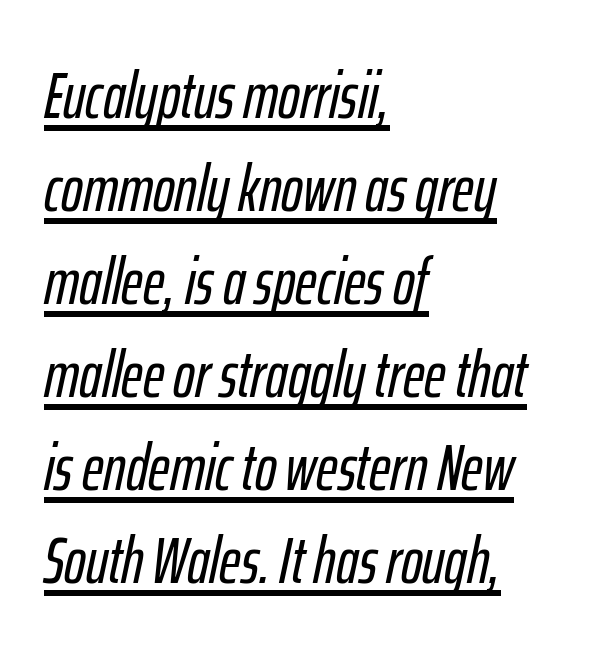
The image shows 65 px condensed type, italic (leaning right); set left-aligned, normal line spacing (1.43x), normal letter spacing, underlined; low stroke contrast and a medium x-height.
